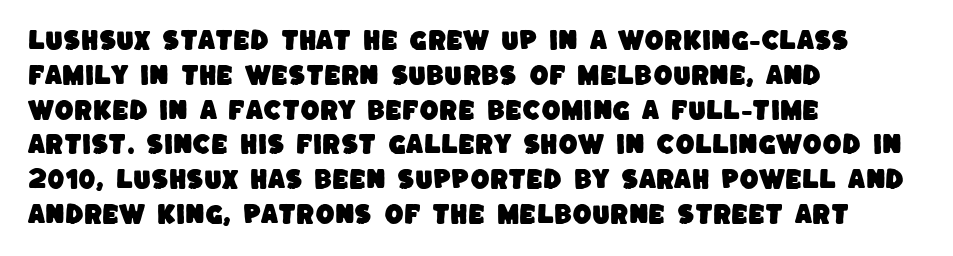
Q: Is the text underlined? A: No.
Q: How is the paragraph aligned? A: Left-aligned.
Q: Is the spacing between letters normal or unusually wide? A: Normal.
Q: Is the spacing between lines tight, normal or loose? A: Normal.
